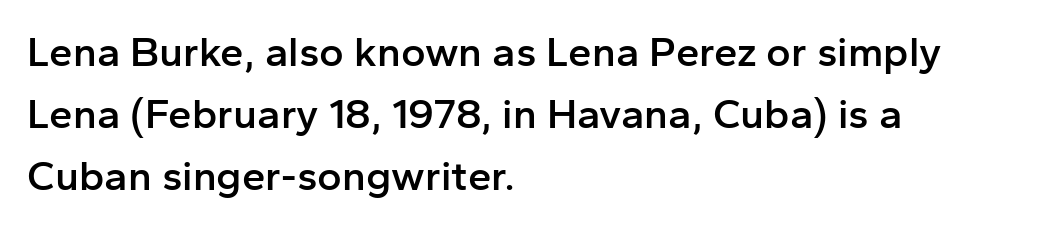
The ragged edge is on the right, which tells us the setting is flush left. Summary of weight: moderately heavy, a semibold. Nobody drew a line under any word here. Each letter keeps its own natural width here, so spacing adapts to shape.
